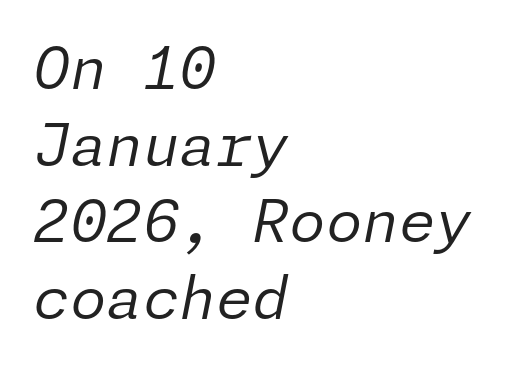
There is no visible air inserted between adjacent glyphs. One-word summary of the alignment: left. Notice how descenders clear the ascenders below comfortably — that's standard leading. The specimen omits any rule beneath the text block's lines. The strokes are not fattened; the text isn't bold. An italicized treatment has been applied to the whole sample.
